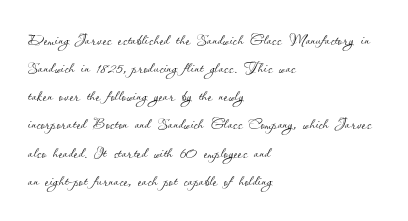
Q: Is the text bold? A: No.
Q: Is the text italic (slanted)? A: Yes.
Q: Is the text underlined? A: No.
Q: How is the paragraph aligned? A: Left-aligned.
Q: Is the spacing between letters normal or unusually wide? A: Normal.
Q: Is the spacing between lines tight, normal or loose? A: Normal.
